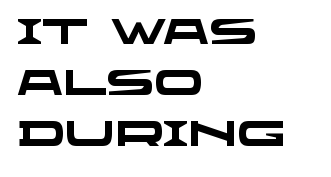
{"serif": "no", "bold": "yes", "weight": "heavy", "width": "wide", "stroke_contrast": "low", "x_height": "large", "monospaced": "no", "underline": "no", "align": "left", "line_spacing": "normal", "line_spacing_ratio": 1.42, "letter_spacing": "normal", "letter_spacing_em": 0.0, "glyph_px": 36}
